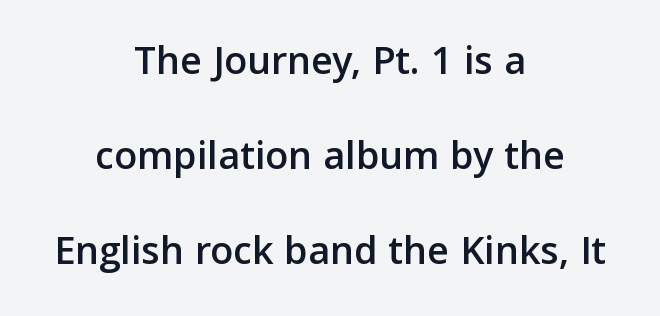
These lines stand farther apart than default settings would place them. The lettering stays uniformly vertical, giving the passage a roman look. The space directly below the letters is spotless. Nothing unusual about the tracking: characters are spaced as the font intends. Here the designer chose a conventional face with non-uniform glyph widths. No feet cap the strokes, marking this as sans-serif type.
